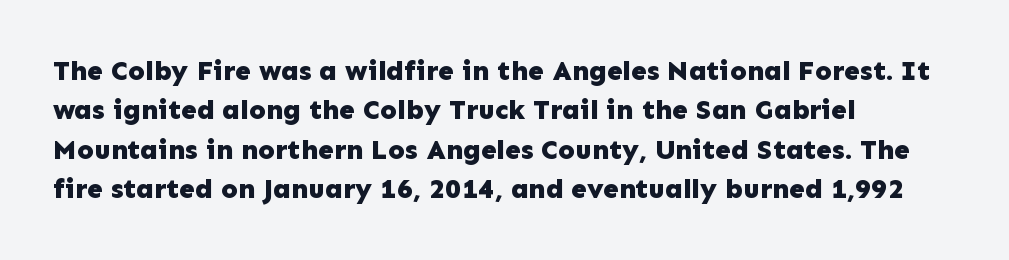
Typeset ragged right — the left edge is the straight one. Look at the stroke-to-counter ratio: heavy, a bold. A sans-serif font was chosen for this passage. Default kerning and tracking; the words read as compact shapes. Words float on clear page, feet unadorned.
